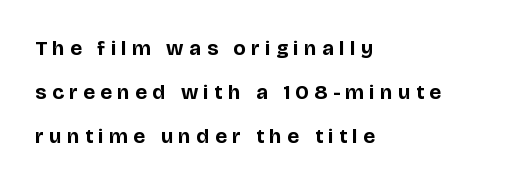
Students, observe: this is what heavily led, spacious text looks like. Line beginnings align vertically; line endings do not. Tall strokes in this sample are plumb rather than angled. In terms of letterspacing, this is a distinctly airy, spread setting. Notice how thick the strokes are: this is what a full bold looks like. Check the space under the baseline: it is left empty.
